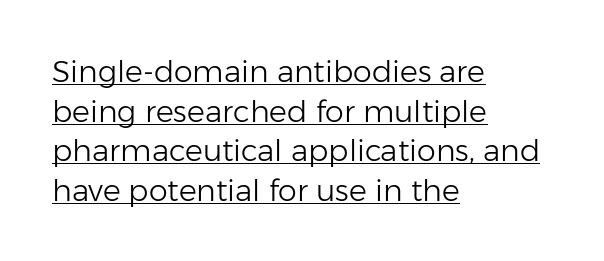
The image shows 30 px light sans-serif type, upright; set left-aligned, normal line spacing (1.32x), normal letter spacing, underlined; low stroke contrast and a medium x-height.
